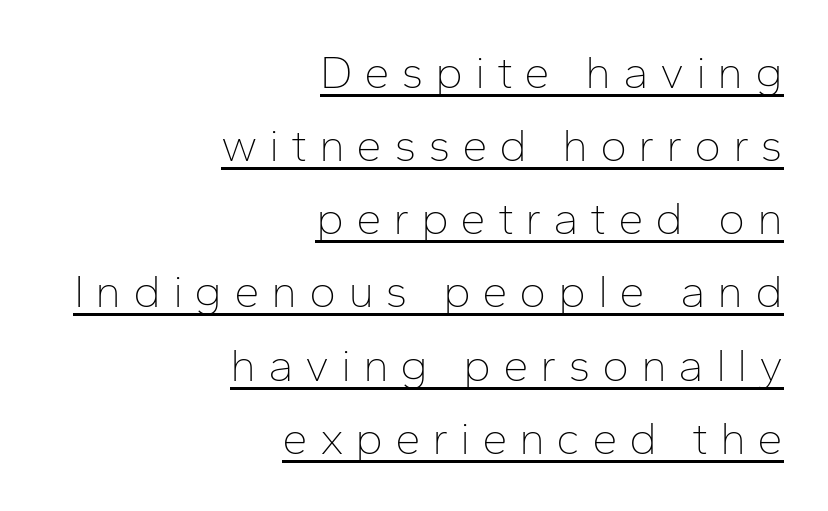
Q: Is the text bold? A: No.
Q: Is the text italic (slanted)? A: No, it is upright.
Q: Is the typeface a serif or a sans-serif typeface? A: Sans-serif.
Q: Is the text underlined? A: Yes.
Q: How is the paragraph aligned? A: Right-aligned.
Q: Is the spacing between letters normal or unusually wide? A: Unusually wide.
Q: Is the spacing between lines tight, normal or loose? A: Normal.
Q: Width (condensed, normal, or wide)? A: Normal.
Q: Stroke contrast? A: Low.
Q: x-height? A: Medium.
Q: Monospaced? A: No.
